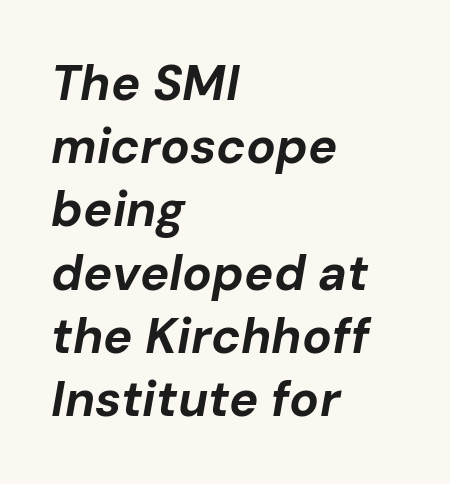
{"italic": "yes", "lean": "right", "slant_degrees": 10, "bold": "yes", "weight": "bold", "width": "normal", "stroke_contrast": "low", "x_height": "medium", "monospaced": "no", "underline": "no", "align": "left", "line_spacing": "normal", "line_spacing_ratio": 1.29, "letter_spacing": "normal", "letter_spacing_em": 0.0, "glyph_px": 49}
